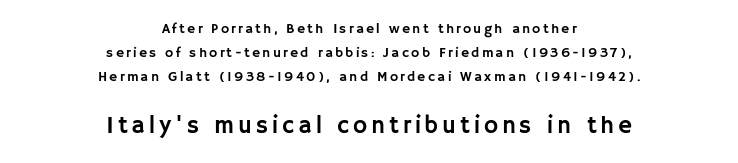
Q: Is the text italic (slanted)? A: No, it is upright.
Q: Is the text underlined? A: No.
Q: How is the paragraph aligned? A: Centered.
Q: Which block of text is set in a larger size, the first (top) or the second (bottom)? A: The second (bottom) one.
